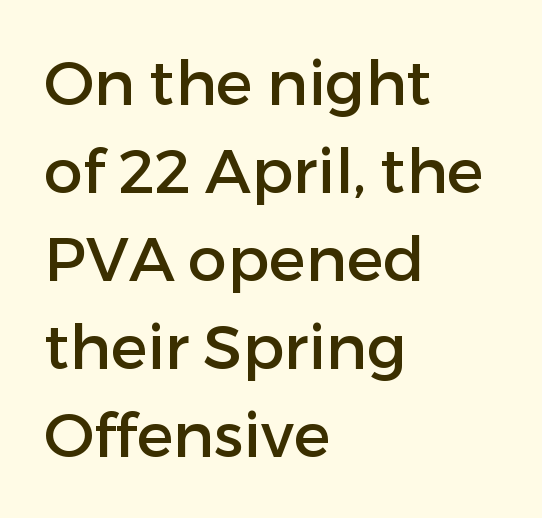
The rendering shows plain stroke endings on the letterforms — a sans-serif design. The line texture is even and compact thanks to regular tracking. You could not count columns in this text — the font is proportionally spaced. Underline: absent. Every row of glyphs begins at an identical x-position on the left. This block has exactly the height ordinary leading produces.
